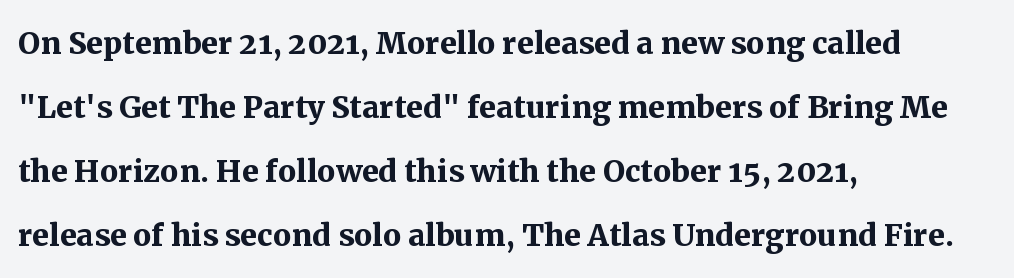
Q: Is the text bold? A: Yes.
Q: Is the text italic (slanted)? A: No, it is upright.
Q: Is the typeface a serif or a sans-serif typeface? A: Serif.
Q: Is the text underlined? A: No.
Q: How is the paragraph aligned? A: Left-aligned.
Q: Is the spacing between letters normal or unusually wide? A: Normal.
Q: Is the spacing between lines tight, normal or loose? A: Normal.
Q: Width (condensed, normal, or wide)? A: Normal.
Q: Stroke contrast? A: Medium.
Q: x-height? A: Medium.
Q: Monospaced? A: No.
